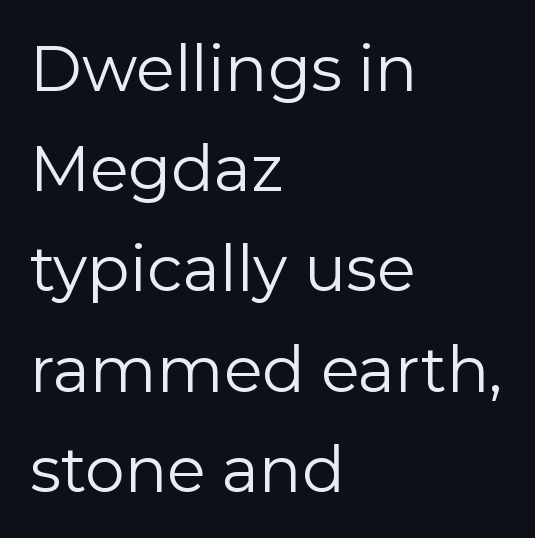
The image shows 63 px regular-weight sans-serif type, upright; set left-aligned, normal line spacing (1.59x), normal letter spacing, not underlined; low stroke contrast and a medium x-height.
